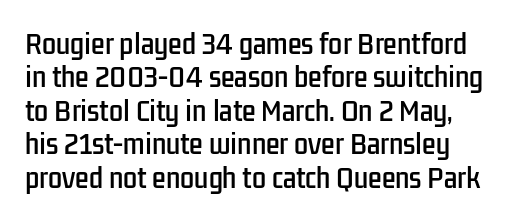
Q: Is the text italic (slanted)? A: No, it is upright.
Q: Is the text underlined? A: No.
Q: Is the spacing between letters normal or unusually wide? A: Normal.
Q: Is the spacing between lines tight, normal or loose? A: Normal.
